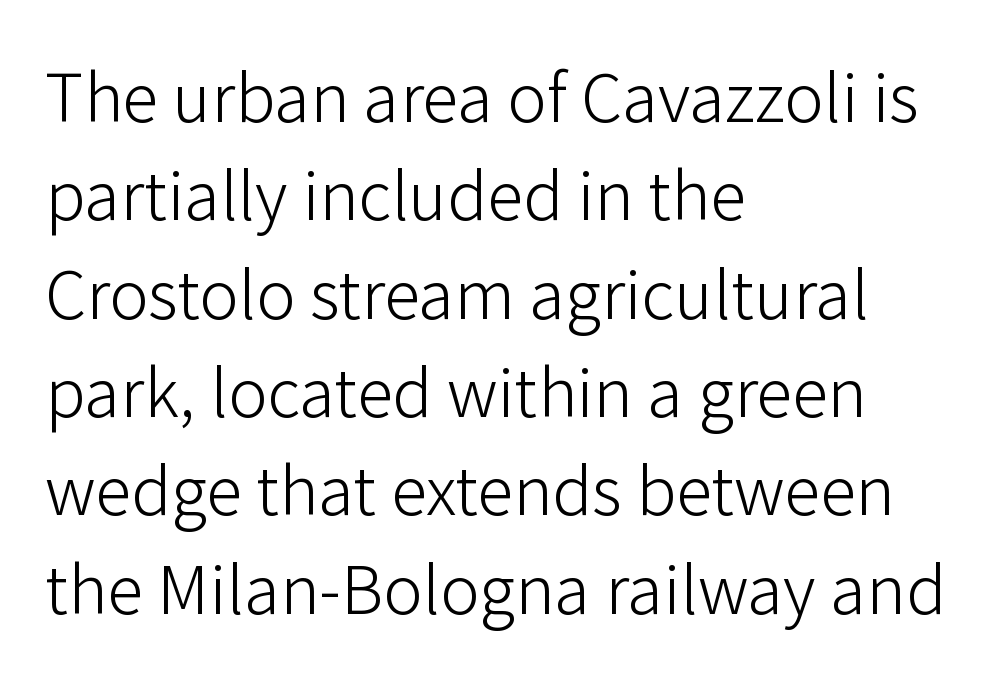
These lines stack with their left ends in a neat column. No feet cap the strokes, marking this as sans-serif type. A quiet, ordinary-to-light weight characterises the typeface. Leading matches the norm, producing a regular column. You could not count columns in this text — the font is proportionally spaced.
